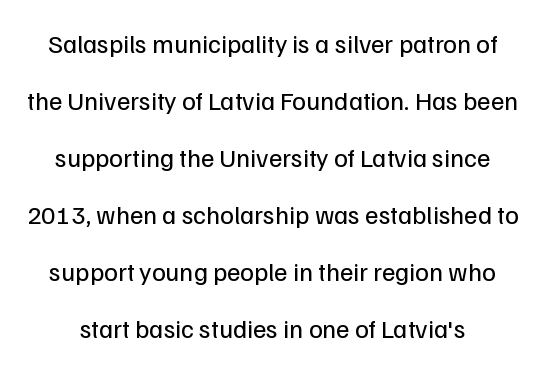
The image shows 26 px text type, upright; set loose line spacing (2.19x), normal letter spacing, not underlined.
